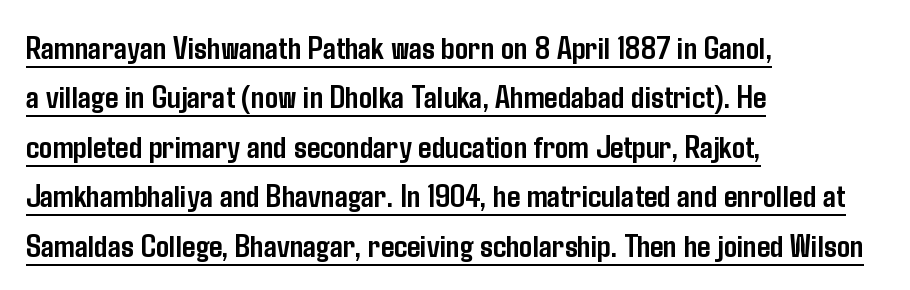
{"serif": "no", "italic": "no", "bold": "yes", "weight": "semibold", "width": "condensed", "stroke_contrast": "low", "x_height": "medium", "monospaced": "no", "underline": "yes", "align": "left", "line_spacing": "normal", "line_spacing_ratio": 1.5, "letter_spacing": "normal", "letter_spacing_em": 0.0, "glyph_px": 33}
